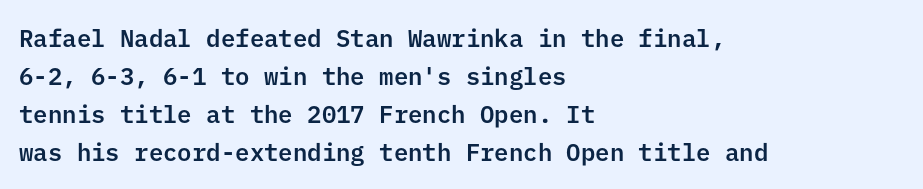
A normal amount of white space separates one row of letters from the next. In terms of letterspacing, this is plain default setting. Quick note: not italic, upright. Only glyphs here, with clear space below each row. Horizontally, the lines are justified to the leading edge only.
